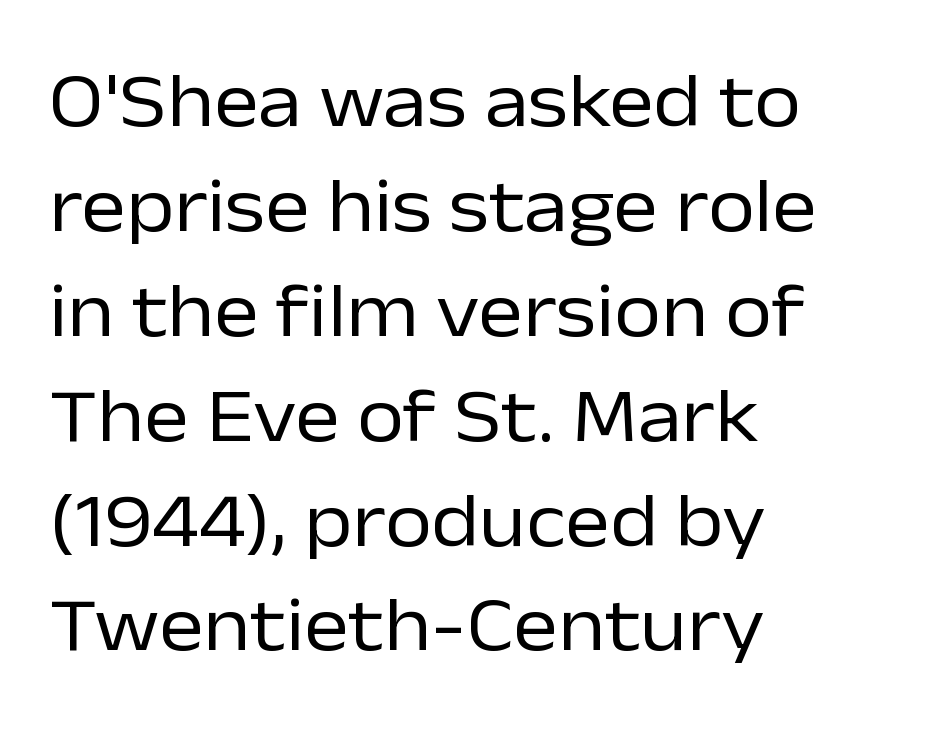
{"serif": "no", "italic": "no", "bold": "no", "weight": "regular", "width": "normal", "stroke_contrast": "low", "x_height": "medium", "monospaced": "no", "underline": "no", "align": "left", "line_spacing": "normal", "line_spacing_ratio": 1.38, "letter_spacing": "normal", "letter_spacing_em": 0.0, "glyph_px": 76}
